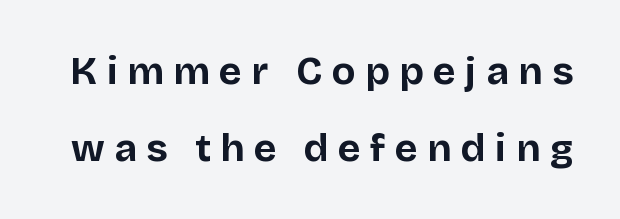
{"serif": "no", "italic": "no", "bold": "yes", "weight": "bold", "width": "normal", "stroke_contrast": "low", "x_height": "large", "monospaced": "no", "underline": "no", "line_spacing": "loose", "line_spacing_ratio": 1.97, "letter_spacing": "wide", "letter_spacing_em": 0.24, "glyph_px": 39}
